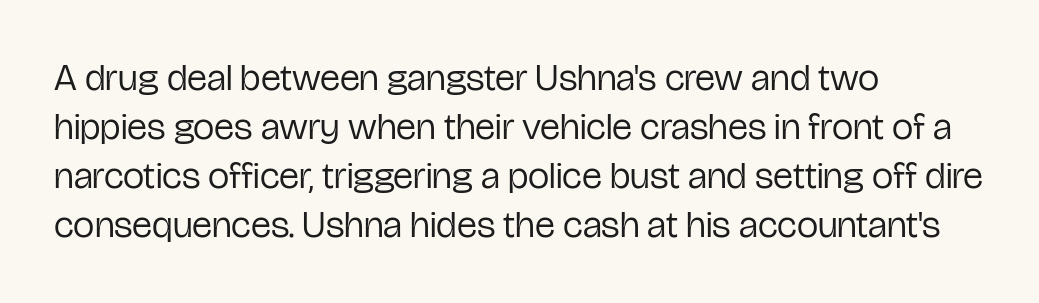
This is not heavy type; no bold has been used. Compared with typical paragraphs, the rows here are spaced about the same. Clear beneath every line of the passage. The tracking reads as untouched default to a designer's eye.
